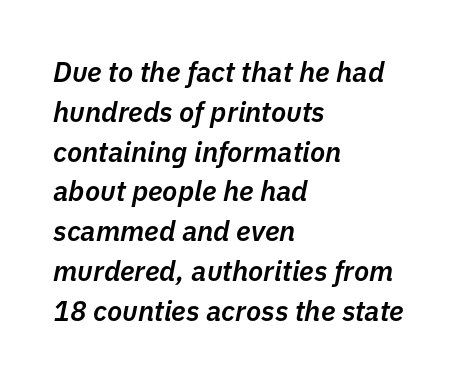
{"italic": "yes", "lean": "right", "slant_degrees": 11, "bold": "semi", "weight": "semibold", "width": "normal", "stroke_contrast": "low", "x_height": "medium", "monospaced": "no", "underline": "no", "align": "left", "line_spacing": "normal", "line_spacing_ratio": 1.42, "letter_spacing": "normal", "letter_spacing_em": 0.0, "glyph_px": 28}
